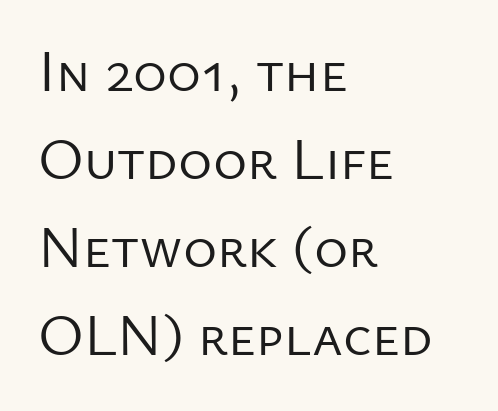
Q: Is the text bold? A: No.
Q: Is the text italic (slanted)? A: No, it is upright.
Q: Is the typeface a serif or a sans-serif typeface? A: Sans-serif.
Q: Is the text underlined? A: No.
Q: How is the paragraph aligned? A: Left-aligned.
Q: Is the spacing between letters normal or unusually wide? A: Normal.
Q: Is the spacing between lines tight, normal or loose? A: Normal.
Q: Width (condensed, normal, or wide)? A: Normal.
Q: Stroke contrast? A: Low.
Q: x-height? A: Medium.
Q: Monospaced? A: No.
